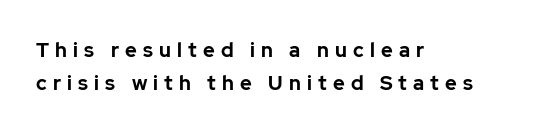
The image shows 20 px bold type, upright; set left-aligned, normal line spacing (1.65x), unusually wide letter spacing (+0.31 em), not underlined.
